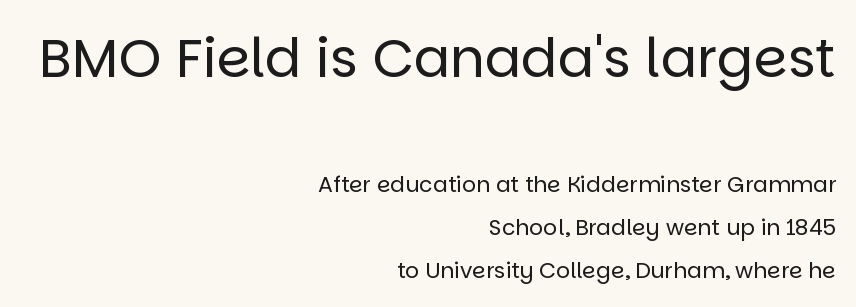
{"serif": "no", "italic": "no", "bold": "no", "weight": "regular", "width": "normal", "stroke_contrast": "low", "x_height": "large", "monospaced": "no", "underline": "no", "align": "right", "line_spacing": "loose", "line_spacing_ratio": 1.95, "letter_spacing": "normal", "letter_spacing_em": 0.0, "larger_block": "first", "size_ratio": 2.45, "glyph_px": 54}
